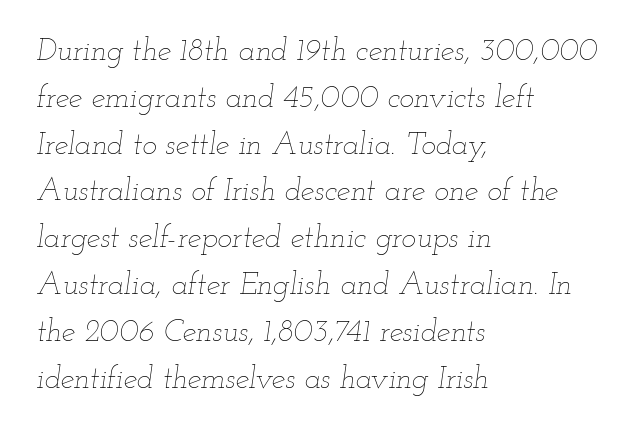
Q: Is the text bold? A: No.
Q: Is the text italic (slanted)? A: Yes, it leans right by about 12 degrees.
Q: Is the text underlined? A: No.
Q: How is the paragraph aligned? A: Left-aligned.
Q: Is the spacing between letters normal or unusually wide? A: Normal.
Q: Is the spacing between lines tight, normal or loose? A: Normal.
Q: Width (condensed, normal, or wide)? A: Wide.
Q: Stroke contrast? A: Low.
Q: x-height? A: Small.
Q: Monospaced? A: No.
